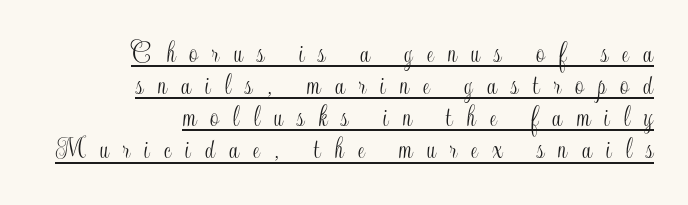
{"width": "condensed", "x_height": "small", "monospaced": "no", "underline": "yes", "align": "right", "line_spacing": "tight", "line_spacing_ratio": 1.07, "letter_spacing": "wide", "letter_spacing_em": 0.48, "glyph_px": 30}
